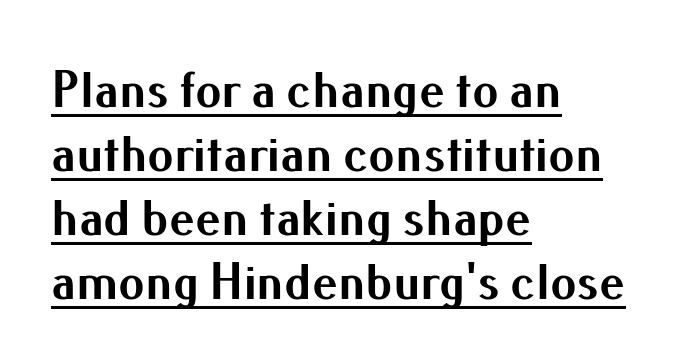
The image shows 52 px bold sans-serif type, upright; set left-aligned, line spacing 1.23x, normal letter spacing, underlined; medium stroke contrast and a small x-height.
